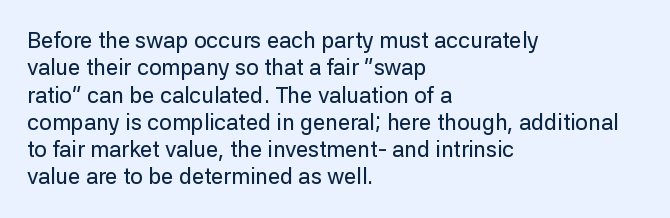
The image shows 22 px text type, upright; set left-aligned, line spacing 1.24x, normal letter spacing, not underlined.
